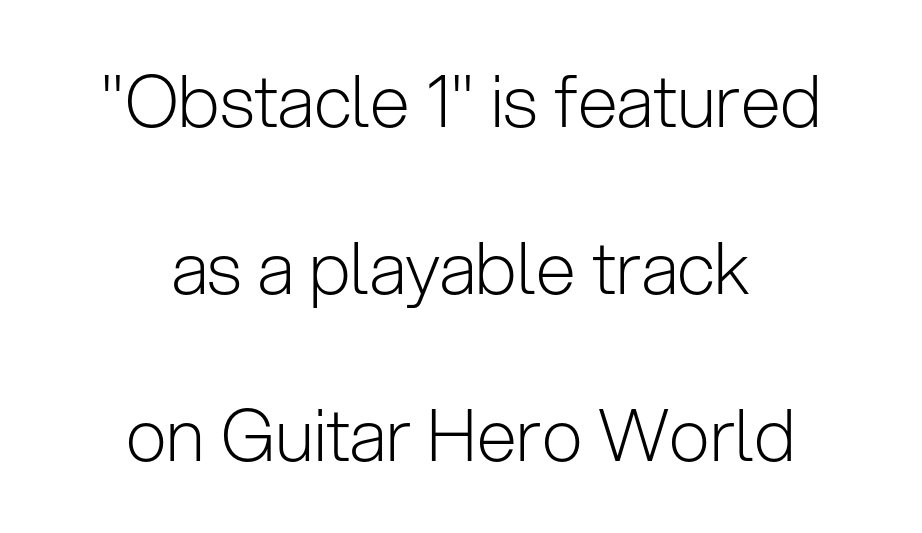
{"serif": "no", "italic": "no", "bold": "no", "weight": "light", "width": "normal", "stroke_contrast": "low", "x_height": "medium", "monospaced": "no", "underline": "no", "align": "center", "line_spacing": "loose", "line_spacing_ratio": 2.32, "letter_spacing": "normal", "letter_spacing_em": 0.0, "glyph_px": 72}
